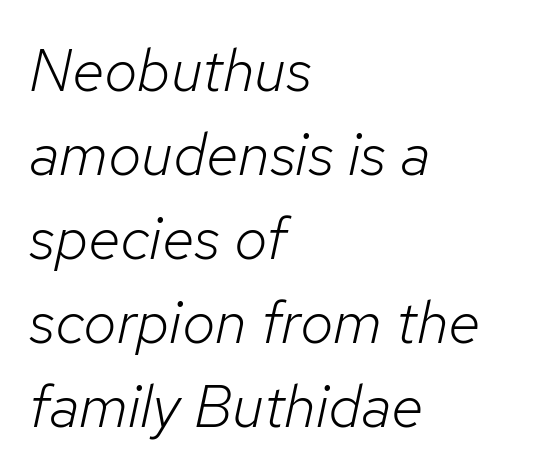
No heavy texture on the line: the type isn't bold. Caption: standard tracking, unaltered. The passage shown is not underscored anywhere. Honestly, the row spacing looks completely unremarkable. Left-aligned paragraph, ragged on the right.
